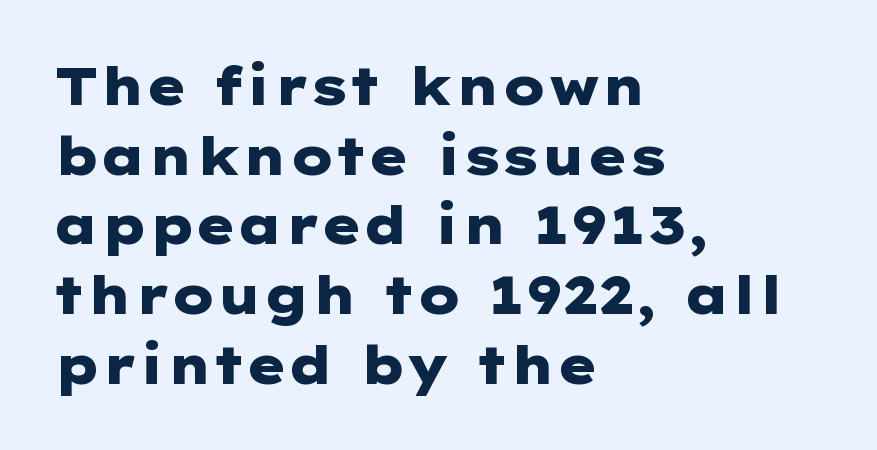
The image shows 52 px heavy, wide sans-serif type, upright; set left-aligned, normal line spacing (1.34x), normal letter spacing, not underlined; low stroke contrast and a medium x-height.
